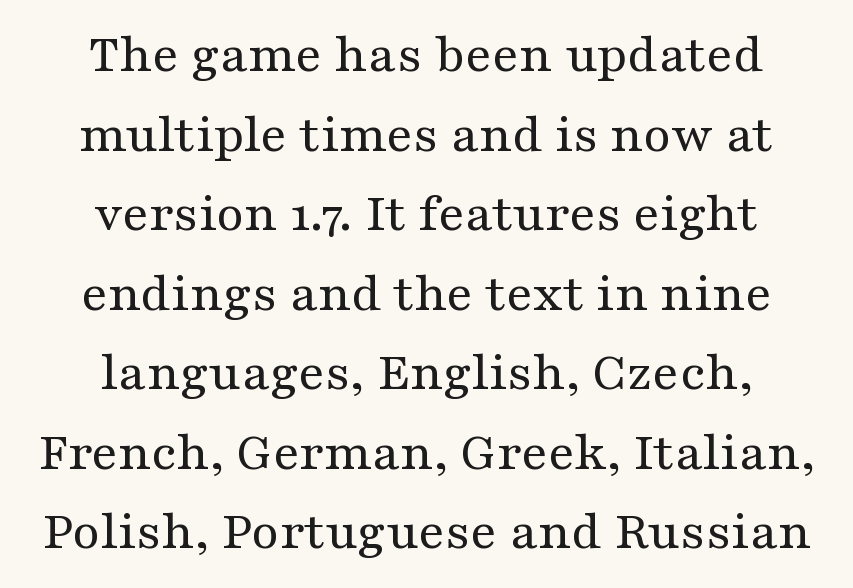
{"serif": "yes", "italic": "no", "bold": "no", "weight": "regular", "width": "wide", "stroke_contrast": "medium", "x_height": "medium", "monospaced": "no", "underline": "no", "align": "center", "line_spacing": "normal", "line_spacing_ratio": 1.42, "letter_spacing": "normal", "letter_spacing_em": 0.0, "glyph_px": 56}
